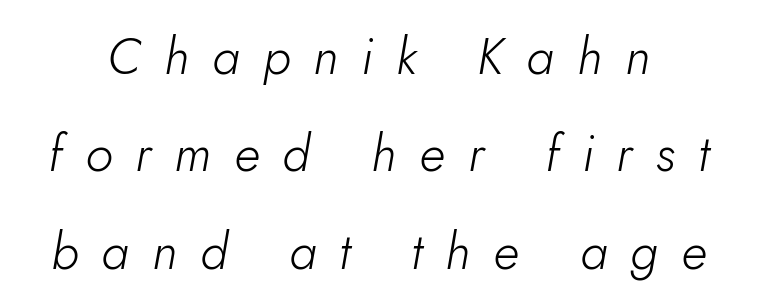
Q: Is the text bold? A: No.
Q: Is the text italic (slanted)? A: Yes, it leans right by about 10 degrees.
Q: Is the text underlined? A: No.
Q: Is the spacing between letters normal or unusually wide? A: Unusually wide.
Q: Is the spacing between lines tight, normal or loose? A: Loose.
Q: Width (condensed, normal, or wide)? A: Normal.
Q: Stroke contrast? A: Low.
Q: x-height? A: Small.
Q: Monospaced? A: No.
